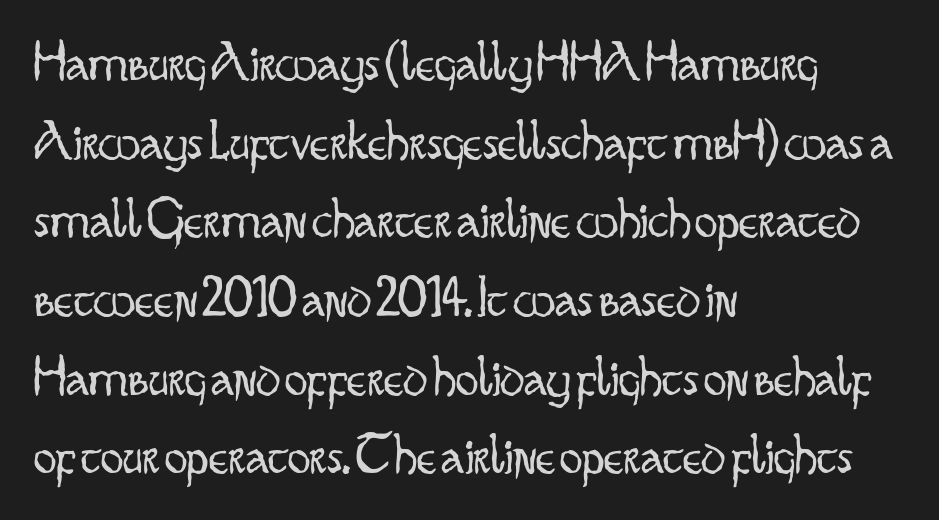
Q: Is the text bold? A: No.
Q: Is the text italic (slanted)? A: No, it is upright.
Q: Is the typeface a serif or a sans-serif typeface? A: Sans-serif.
Q: Is the text underlined? A: No.
Q: How is the paragraph aligned? A: Left-aligned.
Q: Is the spacing between letters normal or unusually wide? A: Normal.
Q: Is the spacing between lines tight, normal or loose? A: Normal.
Q: Width (condensed, normal, or wide)? A: Condensed.
Q: Stroke contrast? A: Low.
Q: x-height? A: Small.
Q: Monospaced? A: No.
